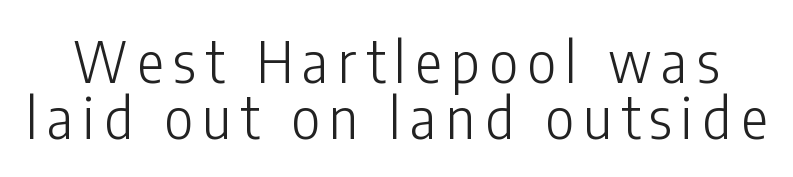
Think standard paragraph weight, or any step lighter than that. Leading: reduced. Here the designer chose a conventional face with non-uniform glyph widths. Rendered with straight, roman letterforms. Unmarked baselines from the first word to the last. Is this a sans? Yes — the strokes have no serifs.
